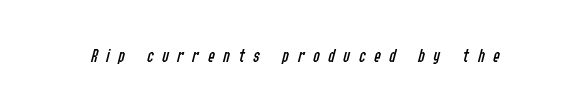
Q: Is the text bold? A: No.
Q: Is the text italic (slanted)? A: Yes, it leans right by about 14 degrees.
Q: Is the text underlined? A: No.
Q: Is the spacing between letters normal or unusually wide? A: Unusually wide.
